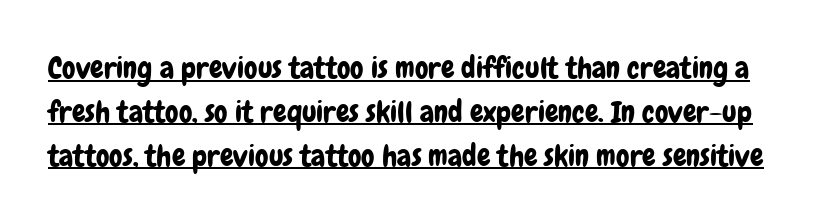
The image shows 30 px condensed sans-serif type, upright; set normal line spacing (1.46x), normal letter spacing, underlined; low stroke contrast and a medium x-height.
